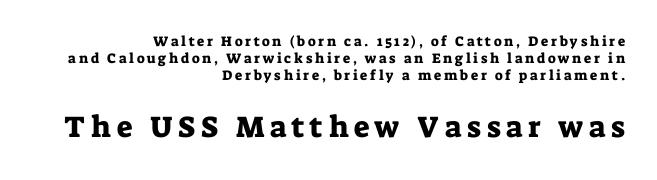
The passage shown begins with its smaller block and ends with its larger one. Nope, not italic — everything's standing straight. Letterform terminals end in serifs throughout the passage. The face used here is proportionally spaced, like ordinary book or web type. The foot of each line stays bare and open.
